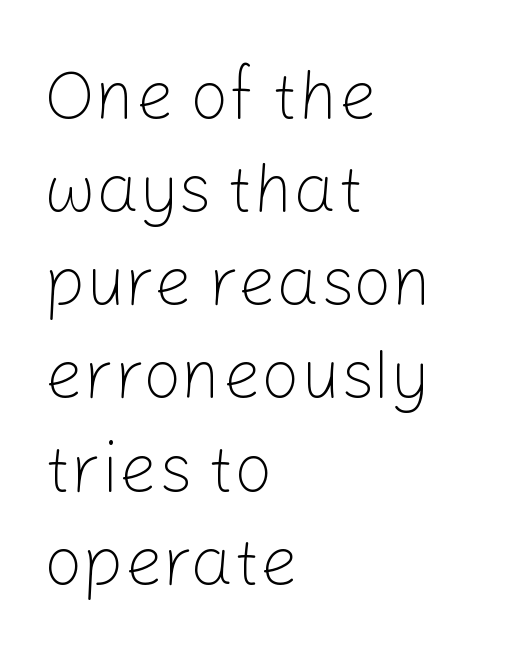
{"serif": "no", "italic": "no", "bold": "no", "weight": "light", "width": "normal", "stroke_contrast": "low", "x_height": "medium", "monospaced": "no", "underline": "no", "align": "left", "line_spacing": "normal", "line_spacing_ratio": 1.37, "letter_spacing": "normal", "letter_spacing_em": 0.0, "glyph_px": 68}
